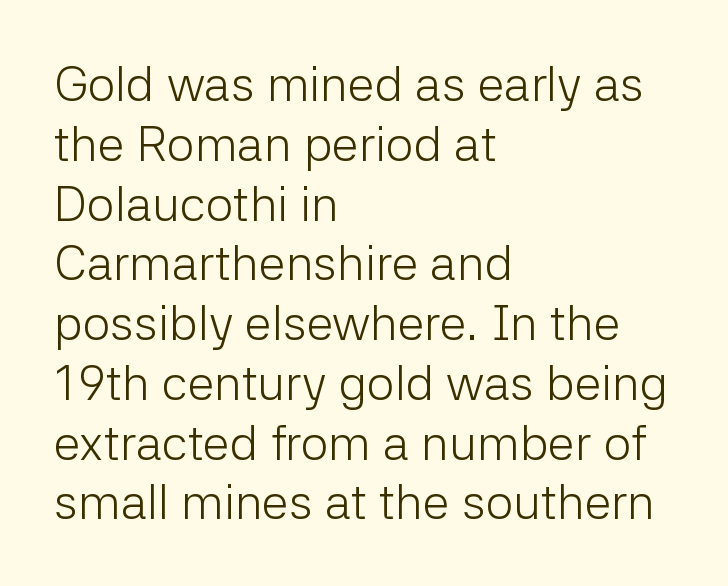
{"serif": "no", "italic": "no", "bold": "no", "weight": "light", "width": "normal", "stroke_contrast": "low", "x_height": "medium", "monospaced": "no", "underline": "no", "align": "left", "line_spacing_ratio": 1.22, "letter_spacing": "normal", "letter_spacing_em": 0.0, "glyph_px": 49}
